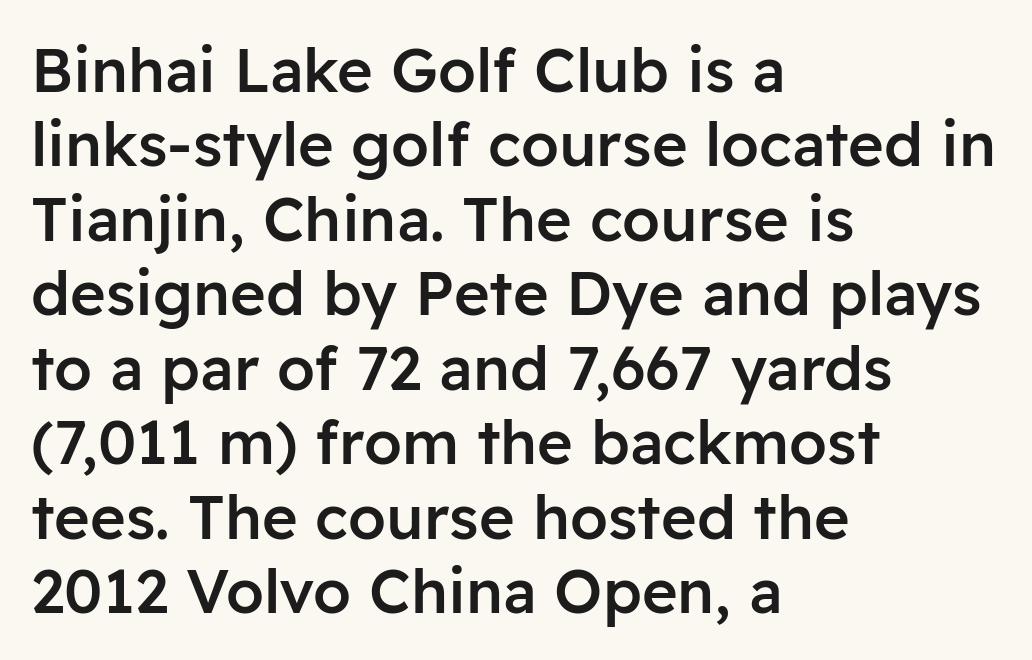
Q: Is the text bold? A: Semi-bold.
Q: Is the text italic (slanted)? A: No, it is upright.
Q: Is the typeface a serif or a sans-serif typeface? A: Sans-serif.
Q: Is the text underlined? A: No.
Q: How is the paragraph aligned? A: Left-aligned.
Q: Is the spacing between letters normal or unusually wide? A: Normal.
Q: Width (condensed, normal, or wide)? A: Normal.
Q: Stroke contrast? A: Low.
Q: x-height? A: Medium.
Q: Monospaced? A: No.
